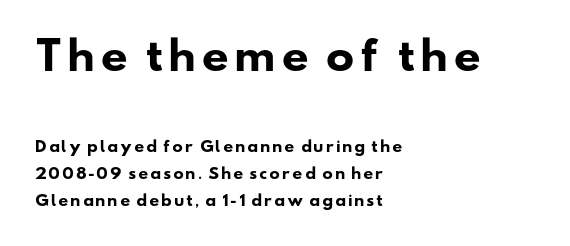
Do the characters align in a grid? No, the font is proportional. The font family rendered here belongs to the sans-serif group. Heavy-handed strokes throughout: this text is bold. Teacher's note: observe the even left margin — that is flush-left alignment. Top chunk: large. Bottom chunk: small.
